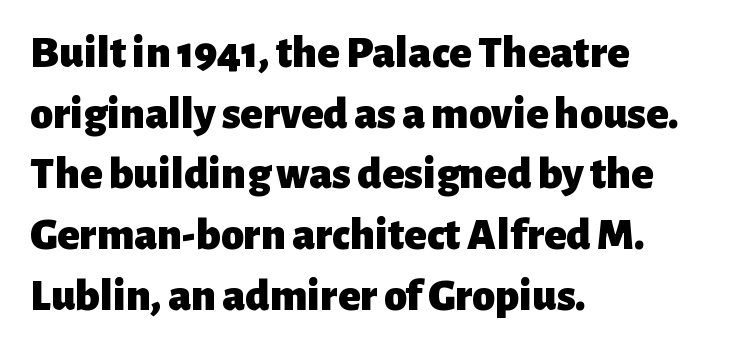
The image shows 46 px heavy sans-serif type, upright; set left-aligned, normal line spacing (1.32x), normal letter spacing, not underlined; low stroke contrast and a medium x-height.
